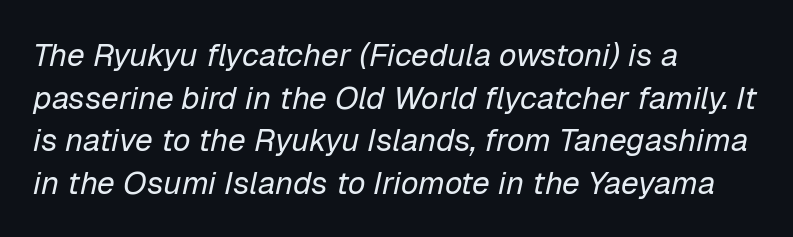
The image shows 32 px regular-weight type, italic (leaning right); set left-aligned, normal line spacing (1.33x), normal letter spacing, not underlined; low stroke contrast and a medium x-height.
